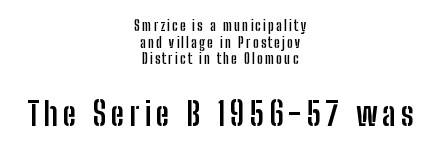
The image shows 33 px semibold, condensed sans-serif type, upright; set centered, line spacing 1.18x, not underlined; the second (bottom) block is 2.36x larger; low stroke contrast and a medium x-height.
